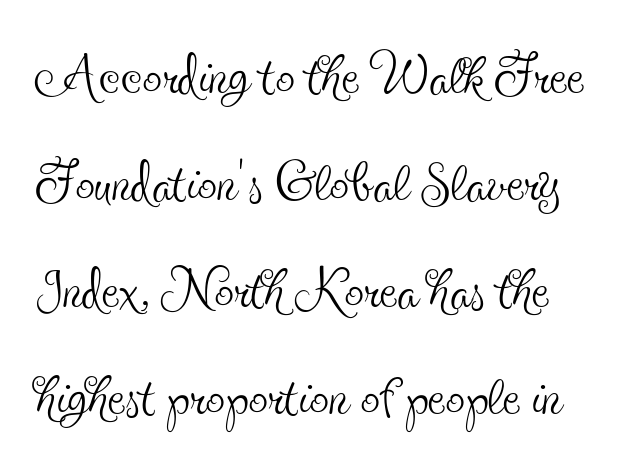
The image shows 77 px thin, condensed serif type; set left-aligned, normal line spacing (1.39x), normal letter spacing, not underlined; a small x-height.
